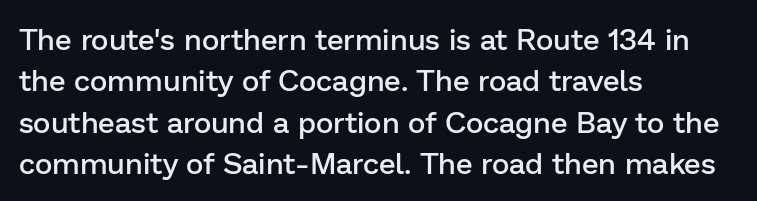
Q: Is the text bold? A: Semi-bold.
Q: Is the text italic (slanted)? A: No, it is upright.
Q: Is the typeface a serif or a sans-serif typeface? A: Sans-serif.
Q: Is the text underlined? A: No.
Q: How is the paragraph aligned? A: Left-aligned.
Q: Is the spacing between letters normal or unusually wide? A: Normal.
Q: Is the spacing between lines tight, normal or loose? A: Normal.
Q: Width (condensed, normal, or wide)? A: Normal.
Q: Stroke contrast? A: Low.
Q: x-height? A: Medium.
Q: Monospaced? A: No.
